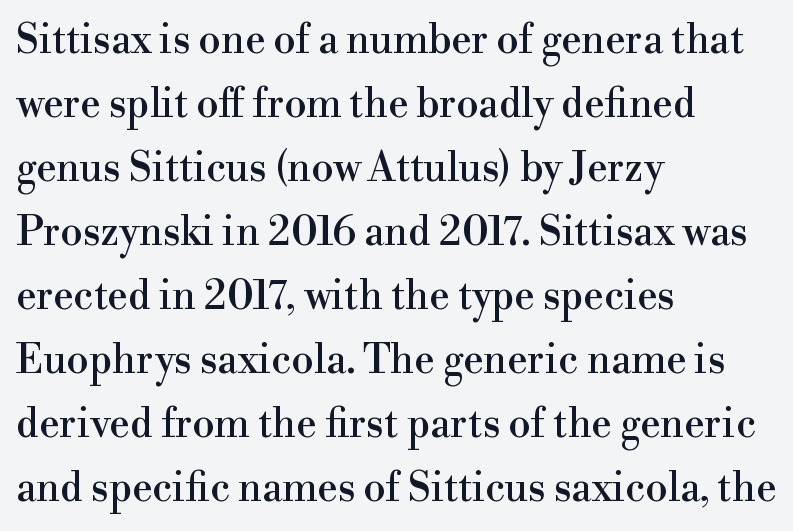
The image shows 40 px serif type, upright; set left-aligned, normal line spacing (1.6x), normal letter spacing, not underlined; a small x-height.
